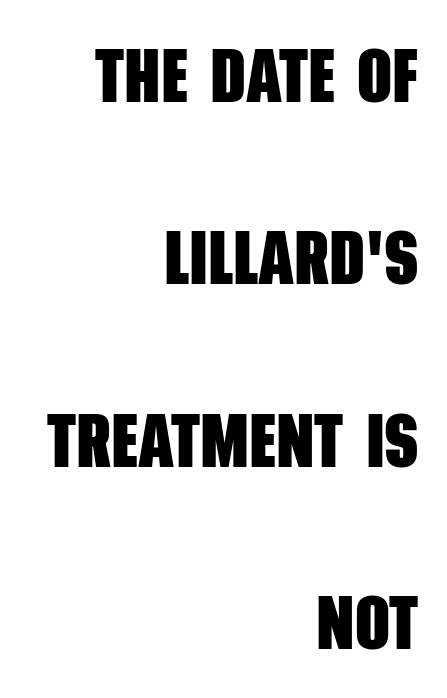
Bold? Absolutely — the strokes are thick and heavy. Plain, unruled lines of type. Is this a sans? Yes — the strokes have no serifs. A great deal of white space separates one row of letters from the next. Caption: multi-line text, flush right, ragged left.
